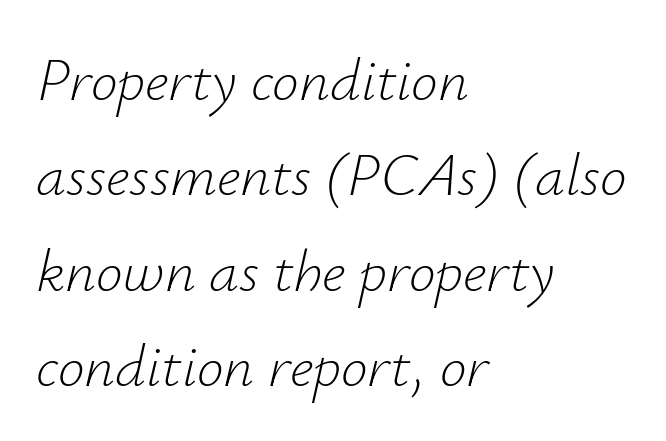
Q: Is the text bold? A: No.
Q: Is the text italic (slanted)? A: Yes, it leans right by about 12 degrees.
Q: Is the text underlined? A: No.
Q: How is the paragraph aligned? A: Left-aligned.
Q: Is the spacing between letters normal or unusually wide? A: Normal.
Q: Is the spacing between lines tight, normal or loose? A: Normal.
Q: Width (condensed, normal, or wide)? A: Normal.
Q: Stroke contrast? A: Low.
Q: x-height? A: Small.
Q: Monospaced? A: No.
